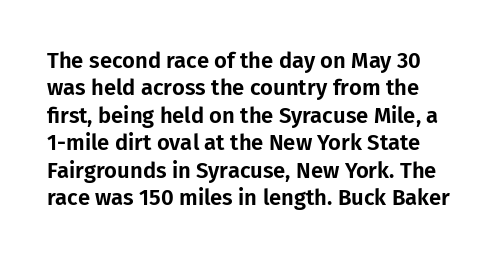
{"italic": "no", "underline": "no", "line_spacing": "normal", "line_spacing_ratio": 1.25, "letter_spacing": "normal", "letter_spacing_em": 0.0, "glyph_px": 22}
